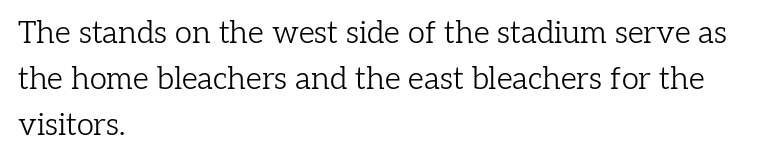
The image shows 31 px light serif type, upright; set left-aligned, normal line spacing (1.48x), normal letter spacing, not underlined; low stroke contrast and a medium x-height.
